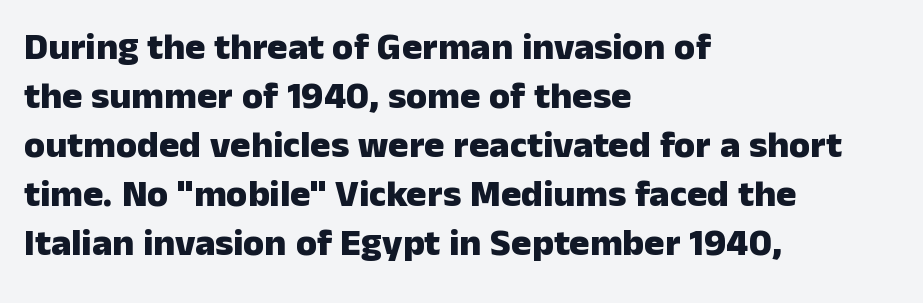
The image shows 38 px heavy sans-serif type, upright; set left-aligned, normal line spacing (1.29x), normal letter spacing, not underlined; low stroke contrast and a medium x-height.
